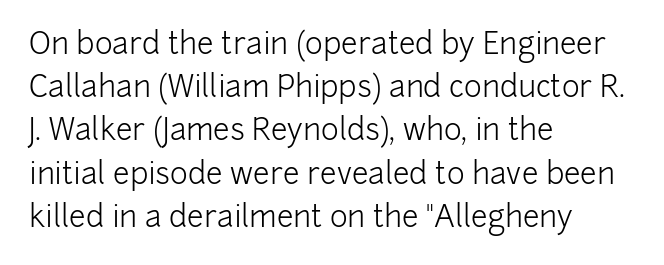
The image shows 30 px light sans-serif type, upright; set left-aligned, normal line spacing (1.44x), normal letter spacing, not underlined; low stroke contrast and a medium x-height.
